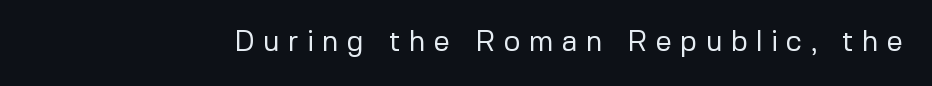
The image shows 29 px regular-weight sans-serif type, upright; set unusually wide letter spacing (+0.28 em), not underlined; low stroke contrast and a medium x-height.
